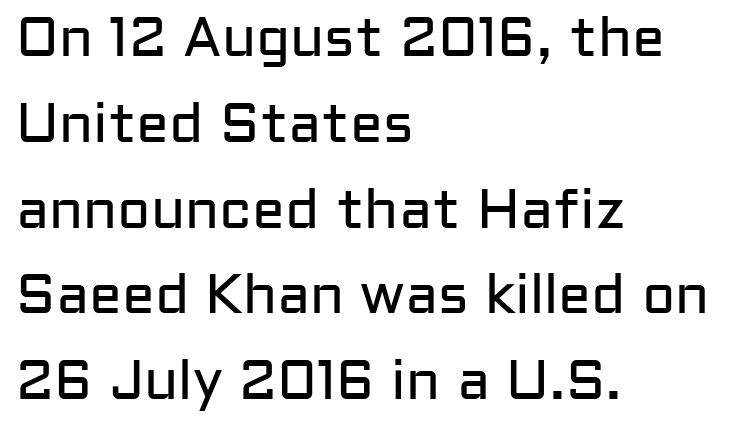
Plain, unruled lines of type. Notice how descenders clear the ascenders below comfortably — that's standard leading. Grotesque or geometric, the face here clearly has no serifs. Every character sits straight up, as roman type does. In terms of letterspacing, this is plain default setting. Think standard paragraph weight, or any step lighter than that.
